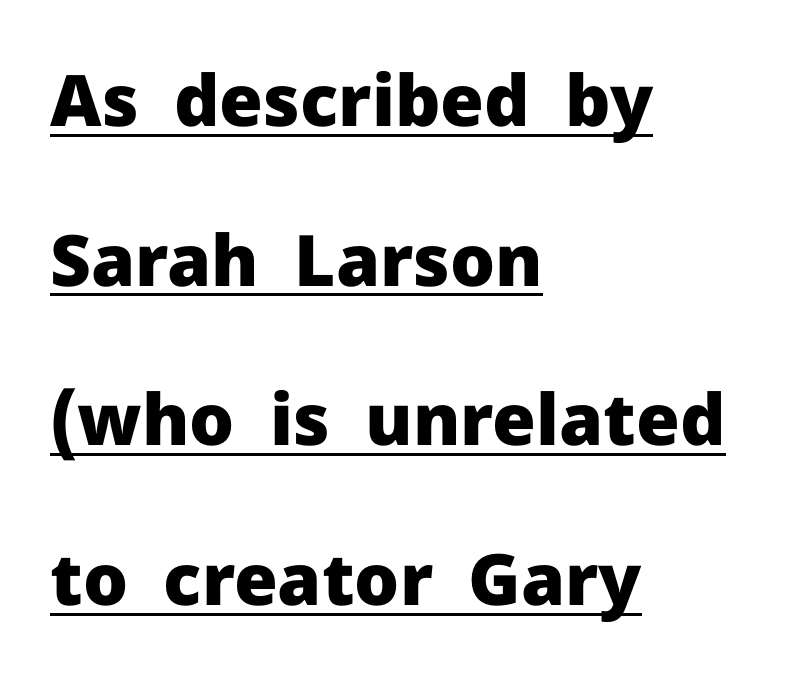
These lines are rendered in a variable-pitch font. Note: no serifs on the glyphs. These lines are set flush left with a ragged right edge. In terms of leading, this rendering errs on the spacious side. Characters remain perfectly vertical along every line.
